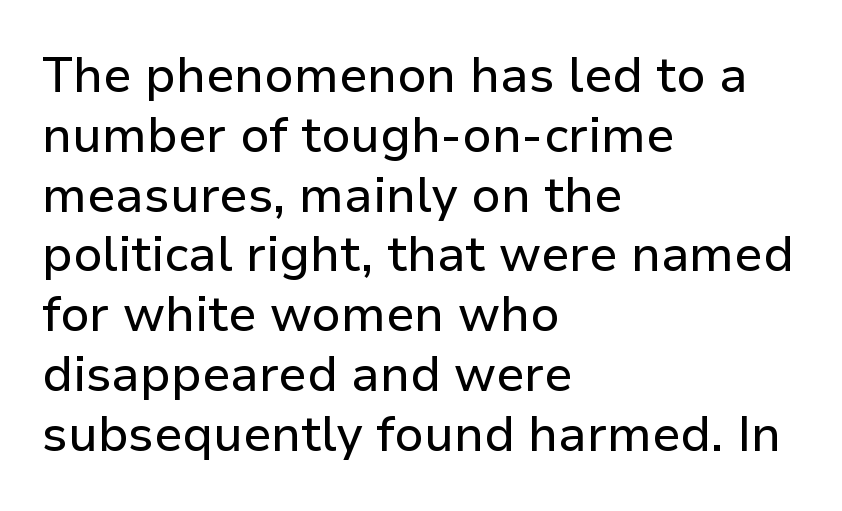
The image shows 49 px sans-serif type, upright; set left-aligned, line spacing 1.22x, normal letter spacing, not underlined; low stroke contrast and a medium x-height.
